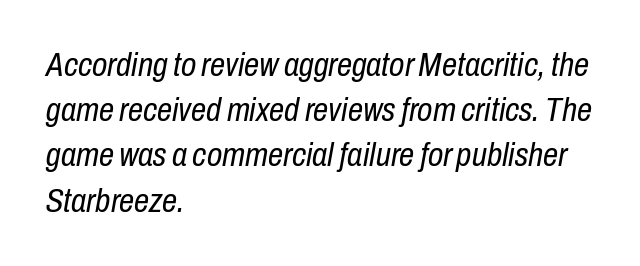
{"italic": "yes", "lean": "right", "slant_degrees": 10, "bold": "no", "weight": "regular", "width": "condensed", "stroke_contrast": "low", "x_height": "medium", "monospaced": "no", "underline": "no", "align": "left", "line_spacing": "normal", "line_spacing_ratio": 1.33, "letter_spacing": "normal", "letter_spacing_em": 0.0, "glyph_px": 34}
